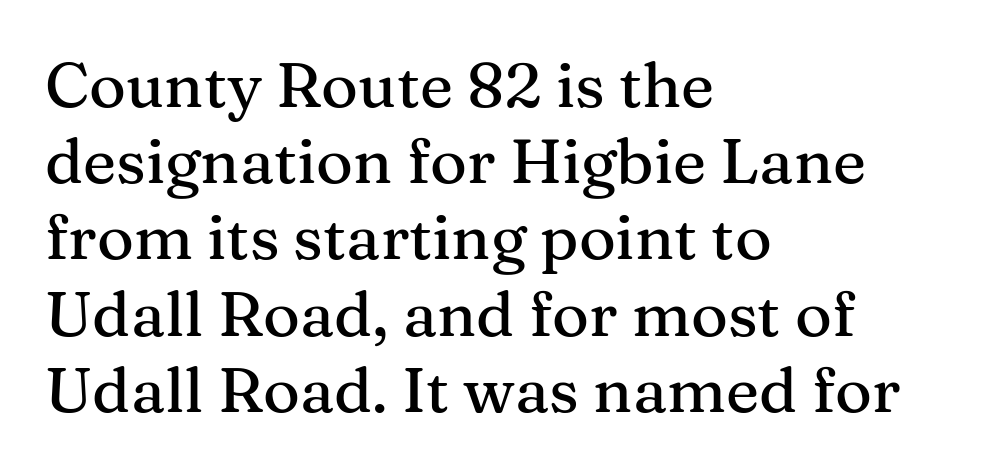
{"serif": "yes", "italic": "no", "width": "normal", "stroke_contrast": "medium", "x_height": "medium", "monospaced": "no", "underline": "no", "align": "left", "line_spacing_ratio": 1.21, "letter_spacing": "normal", "letter_spacing_em": 0.0, "glyph_px": 63}
